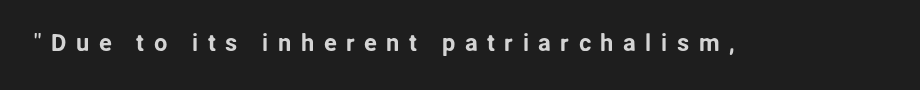
{"italic": "no", "underline": "no", "letter_spacing": "wide", "letter_spacing_em": 0.39, "glyph_px": 24}
